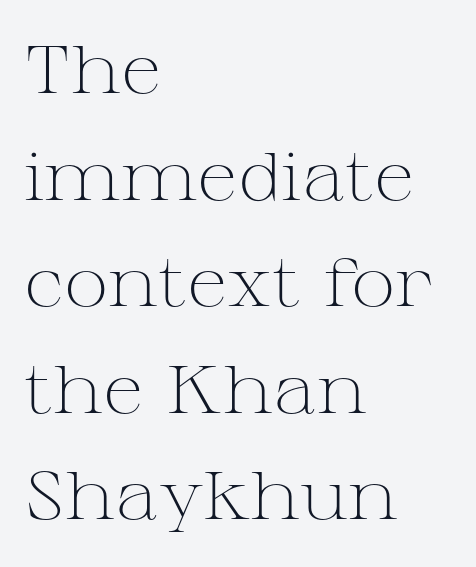
{"serif": "yes", "italic": "no", "bold": "no", "weight": "light", "width": "wide", "stroke_contrast": "medium", "x_height": "medium", "monospaced": "no", "underline": "no", "align": "left", "line_spacing": "normal", "line_spacing_ratio": 1.59, "letter_spacing": "normal", "letter_spacing_em": 0.0, "glyph_px": 67}
